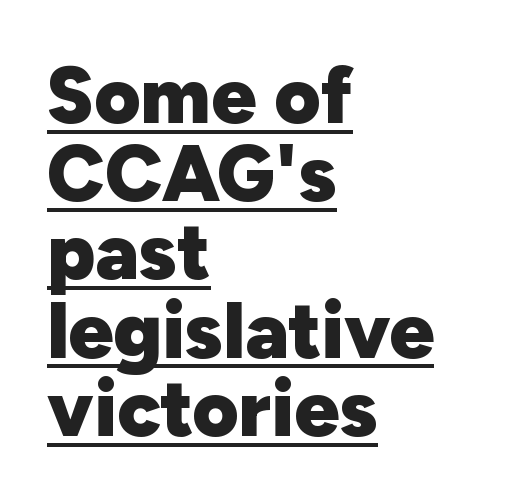
The image shows 79 px heavy sans-serif type, upright; set left-aligned, tight line spacing (0.99x), normal letter spacing, underlined; low stroke contrast and a medium x-height.
